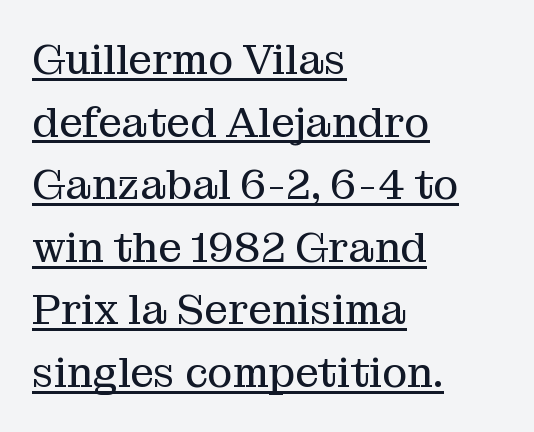
{"serif": "yes", "italic": "no", "bold": "no", "weight": "regular", "width": "normal", "stroke_contrast": "medium", "x_height": "medium", "monospaced": "no", "underline": "yes", "align": "left", "line_spacing": "normal", "line_spacing_ratio": 1.49, "letter_spacing": "normal", "letter_spacing_em": 0.0, "glyph_px": 42}
